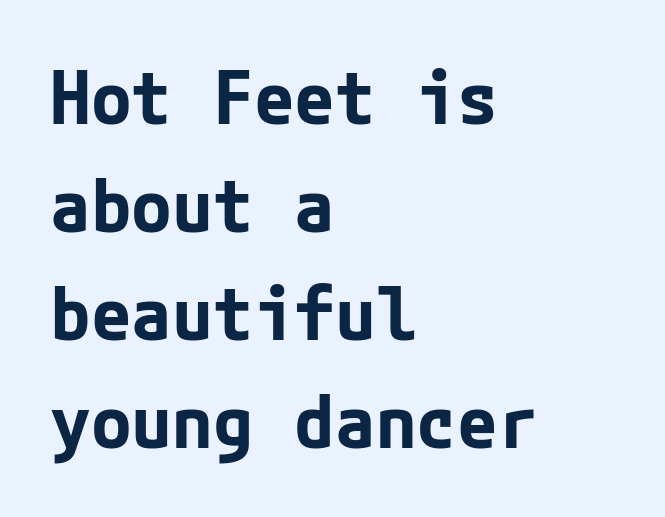
{"serif": "no", "italic": "no", "bold": "yes", "weight": "bold", "width": "normal", "stroke_contrast": "low", "x_height": "medium", "underline": "no", "align": "left", "line_spacing": "normal", "line_spacing_ratio": 1.46, "letter_spacing": "normal", "letter_spacing_em": 0.0, "glyph_px": 74}
